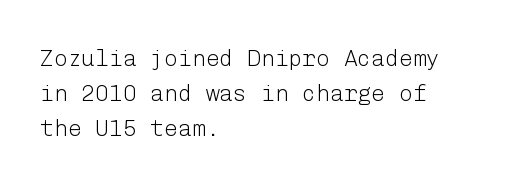
Weight: not bold — regular or lighter. The typesetter chose a ragged-right arrangement here. Each new line begins a customary step beneath the previous one. You could call the tracking neutral — neither tight nor loose. Only glyphs here, with clear space below each row. You can tell it's not italic because the verticals are truly vertical.
